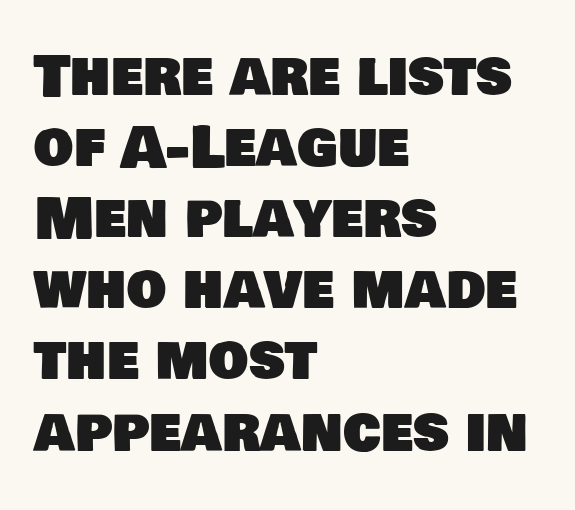
Beneath every word, the page is bare. Here the glyphs are tracked normally, forming tight word shapes. If you measured baseline to baseline, you'd find a middling distance. Note the varied advance widths — an 'i' is clearly narrower than an 'm'.
